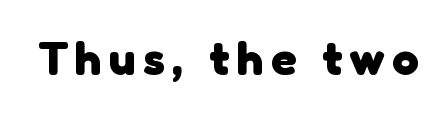
{"serif": "no", "bold": "yes", "weight": "heavy", "width": "normal", "stroke_contrast": "low", "x_height": "medium", "monospaced": "no", "underline": "no", "glyph_px": 47}
